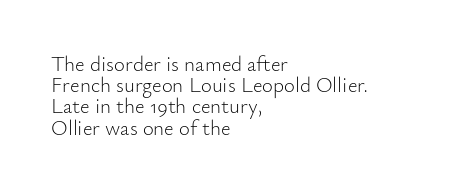
{"italic": "no", "bold": "no", "underline": "no", "align": "left", "line_spacing": "tight", "line_spacing_ratio": 1.01, "letter_spacing": "normal", "letter_spacing_em": 0.0, "glyph_px": 21}
